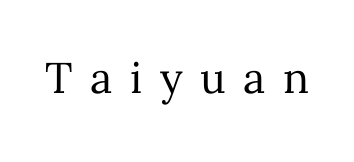
{"italic": "no", "bold": "no", "weight": "regular", "width": "normal", "stroke_contrast": "medium", "x_height": "medium", "monospaced": "no", "underline": "no", "letter_spacing": "wide", "letter_spacing_em": 0.41, "glyph_px": 43}
